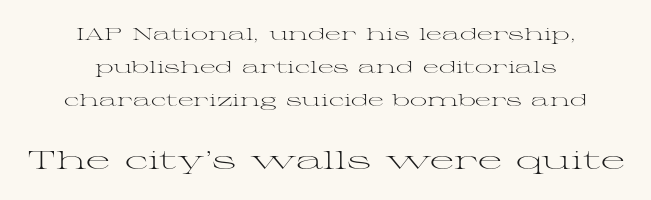
Of the two passages, the one underneath uses the larger point size. Quick note: interline space is abundant. Honestly, there is no underline to notice here at all. Nobody touched the tracking dial on this one. Neither beginnings nor endings align; midpoints do. Stem width sits at or under what a default text font uses.
